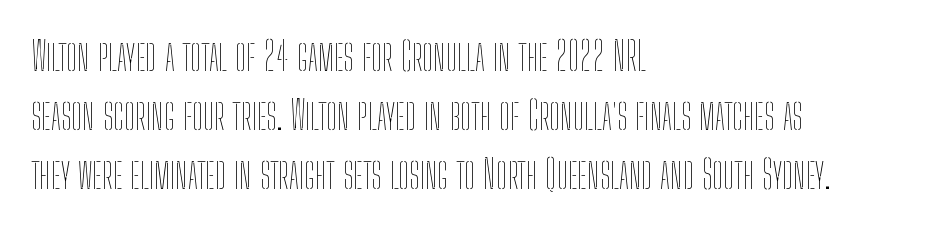
{"italic": "no", "bold": "no", "weight": "thin", "width": "condensed", "stroke_contrast": "low", "x_height": "medium", "monospaced": "no", "underline": "no", "align": "left", "line_spacing": "normal", "line_spacing_ratio": 1.47, "letter_spacing": "normal", "letter_spacing_em": 0.0, "glyph_px": 40}
